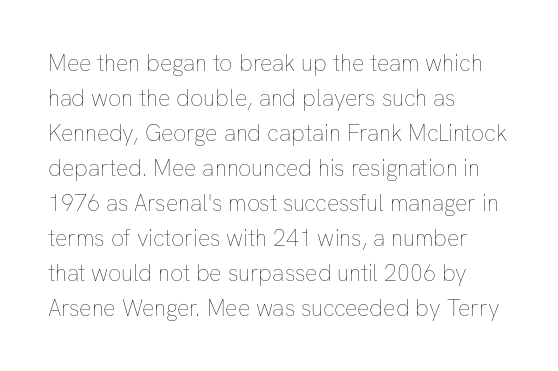
{"italic": "no", "bold": "no", "underline": "no", "align": "left", "line_spacing": "normal", "line_spacing_ratio": 1.52, "letter_spacing": "normal", "letter_spacing_em": 0.0, "glyph_px": 23}
